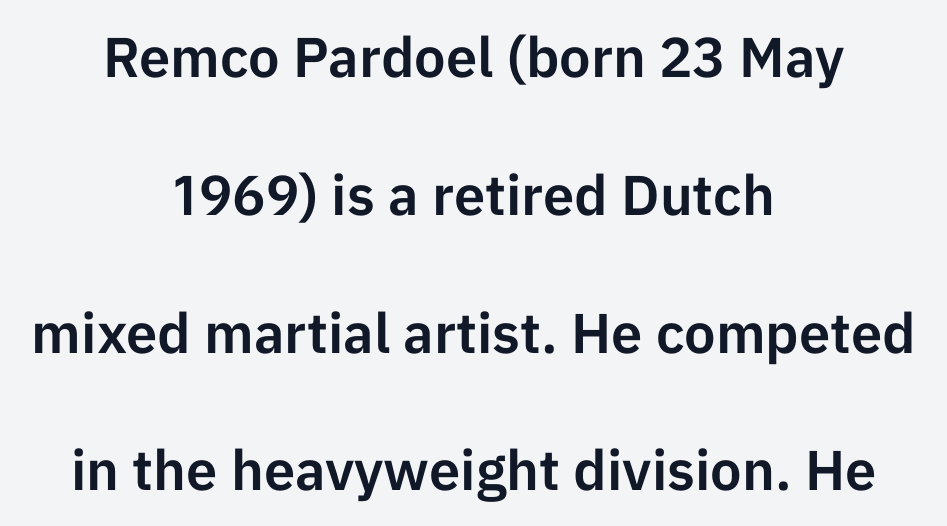
Serifs: no, the terminals of the letterforms are clean. The area under the type is left untouched. Quick note: not italic, upright. The horizontal fit of the characters is conventional and even. The letters advance in unequal steps, a hallmark of proportional type.
